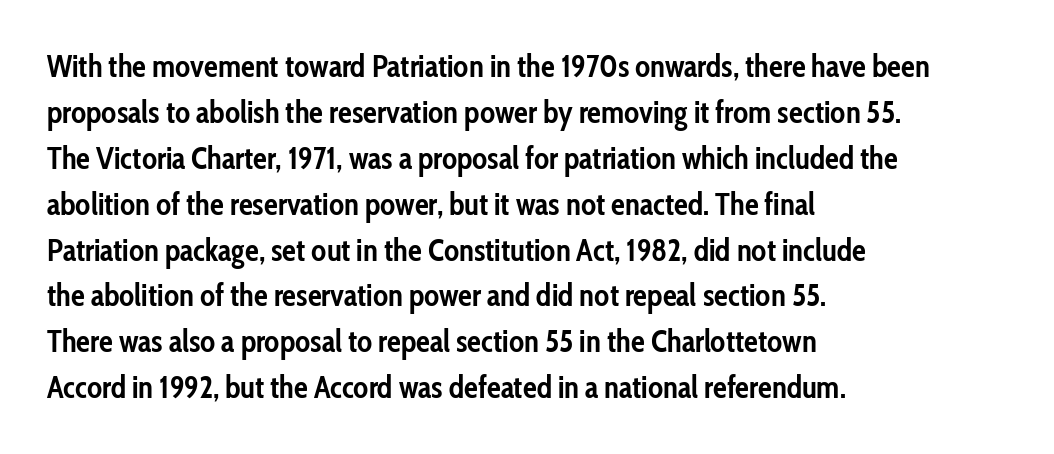
The image shows 31 px semibold, condensed sans-serif type, upright; set left-aligned, normal line spacing (1.48x), normal letter spacing, not underlined; low stroke contrast and a medium x-height.
